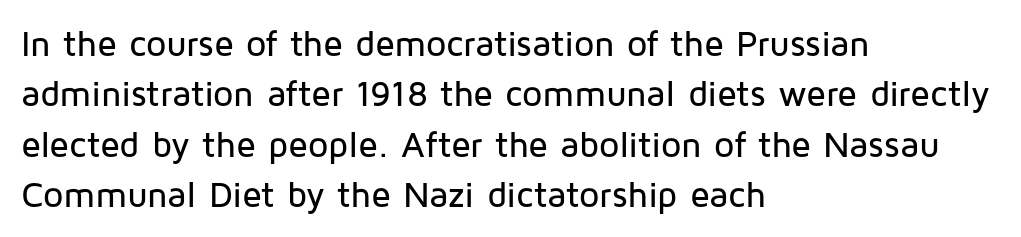
Q: Is the text italic (slanted)? A: No, it is upright.
Q: Is the typeface a serif or a sans-serif typeface? A: Sans-serif.
Q: Is the text underlined? A: No.
Q: How is the paragraph aligned? A: Left-aligned.
Q: Is the spacing between letters normal or unusually wide? A: Normal.
Q: Is the spacing between lines tight, normal or loose? A: Normal.
Q: Width (condensed, normal, or wide)? A: Normal.
Q: Stroke contrast? A: Low.
Q: x-height? A: Medium.
Q: Monospaced? A: No.
